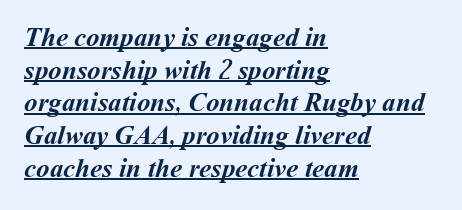
The image shows 27 px bold type; set left-aligned, line spacing 1.21x, normal letter spacing, underlined.
